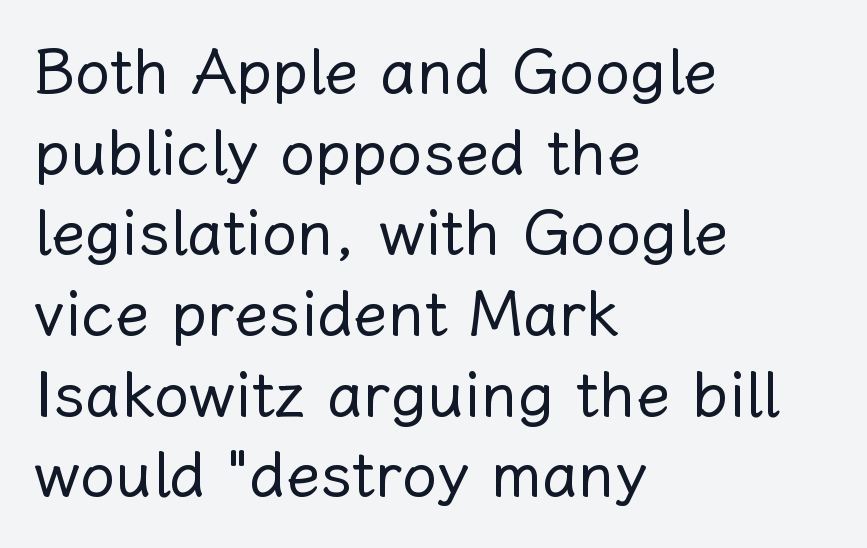
Q: Is the text bold? A: No.
Q: Is the text italic (slanted)? A: No, it is upright.
Q: Is the text underlined? A: No.
Q: How is the paragraph aligned? A: Left-aligned.
Q: Is the spacing between letters normal or unusually wide? A: Normal.
Q: Is the spacing between lines tight, normal or loose? A: Normal.
Q: Width (condensed, normal, or wide)? A: Normal.
Q: Stroke contrast? A: Low.
Q: x-height? A: Medium.
Q: Monospaced? A: No.
